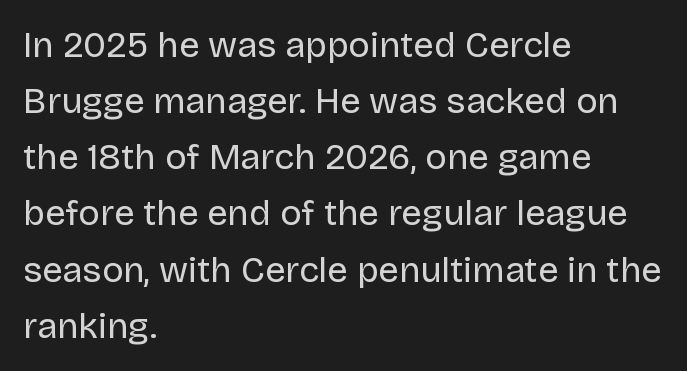
The image shows 36 px regular-weight sans-serif type, upright; set left-aligned, normal line spacing (1.56x), normal letter spacing, not underlined; low stroke contrast and a large x-height.
